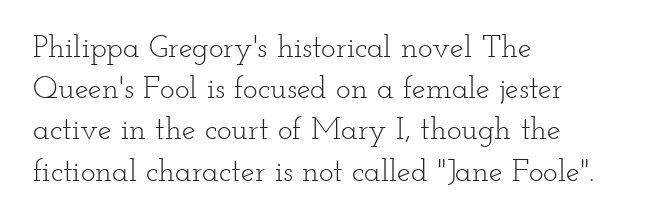
The image shows 31 px light, wide serif type, upright; set left-aligned, normal line spacing (1.33x), normal letter spacing, not underlined; low stroke contrast and a small x-height.
